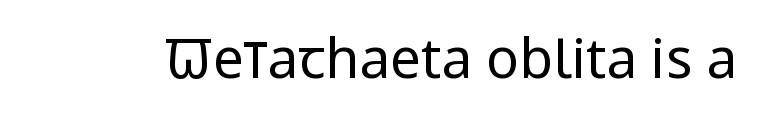
{"serif": "no", "italic": "no", "bold": "no", "weight": "regular", "width": "condensed", "stroke_contrast": "low", "x_height": "large", "monospaced": "no", "underline": "no", "letter_spacing": "normal", "letter_spacing_em": 0.0, "glyph_px": 55}
